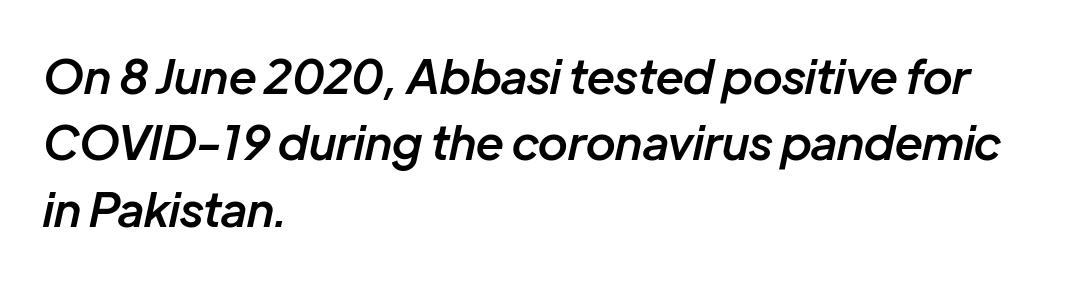
The image shows 47 px semibold type, italic (leaning right); set left-aligned, normal line spacing (1.41x), normal letter spacing, not underlined; low stroke contrast and a medium x-height.
